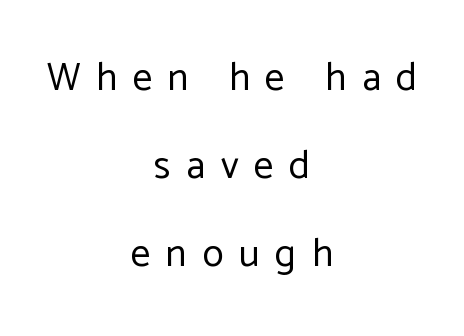
The image shows 39 px regular-weight sans-serif type, upright; set centered, loose line spacing (2.26x), unusually wide letter spacing (+0.4 em), not underlined; low stroke contrast and a medium x-height.
